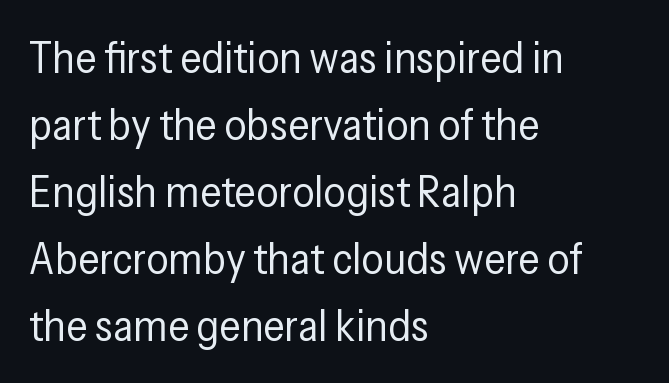
The image shows 44 px regular-weight, condensed sans-serif type, upright; set left-aligned, normal line spacing (1.52x), normal letter spacing, not underlined; low stroke contrast and a medium x-height.
